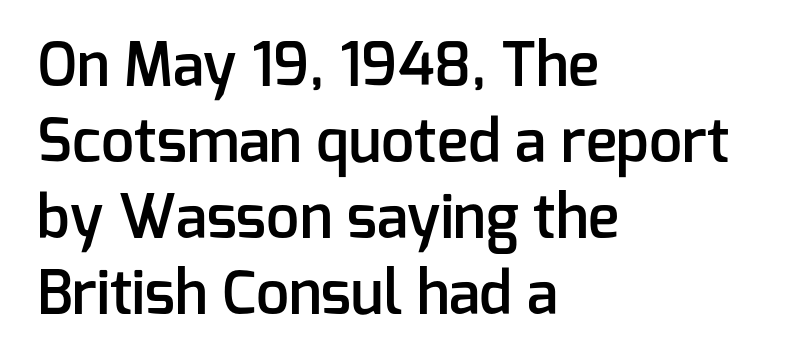
{"serif": "no", "italic": "no", "bold": "semi", "weight": "semibold", "width": "normal", "stroke_contrast": "low", "x_height": "medium", "monospaced": "no", "underline": "no", "align": "left", "line_spacing": "normal", "line_spacing_ratio": 1.29, "letter_spacing": "normal", "letter_spacing_em": 0.0, "glyph_px": 59}
